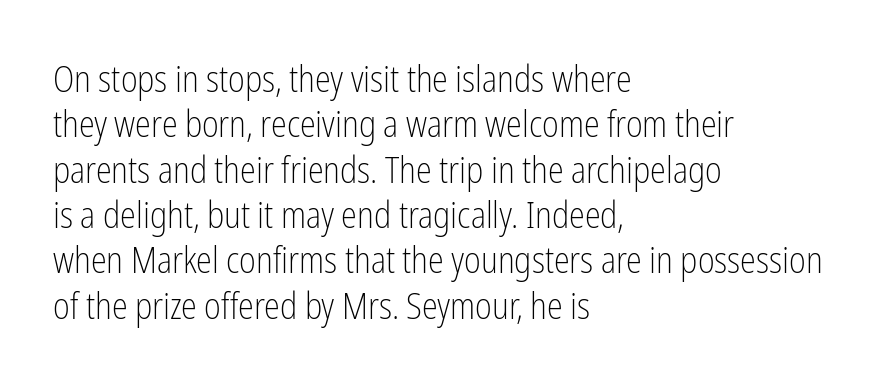
{"serif": "no", "italic": "no", "bold": "no", "weight": "light", "width": "condensed", "stroke_contrast": "low", "x_height": "medium", "monospaced": "no", "underline": "no", "align": "left", "line_spacing": "normal", "line_spacing_ratio": 1.26, "letter_spacing": "normal", "letter_spacing_em": 0.0, "glyph_px": 36}
